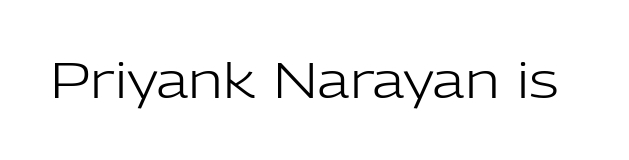
Q: Is the text bold? A: No.
Q: Is the text italic (slanted)? A: No, it is upright.
Q: Is the typeface a serif or a sans-serif typeface? A: Sans-serif.
Q: Is the text underlined? A: No.
Q: Is the spacing between letters normal or unusually wide? A: Normal.
Q: Width (condensed, normal, or wide)? A: Normal.
Q: Stroke contrast? A: Low.
Q: x-height? A: Medium.
Q: Monospaced? A: No.
